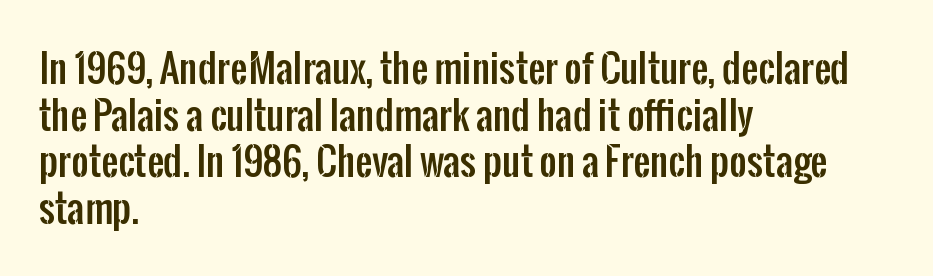
The passage shown is typed in a proportional face where columns would drift. Here the glyphs are tracked normally, forming tight word shapes. Unlike a traditional serif, this face leaves its strokes unadorned. Typeset ragged right — the left edge is the straight one. These lines were composed using upright roman letters.
